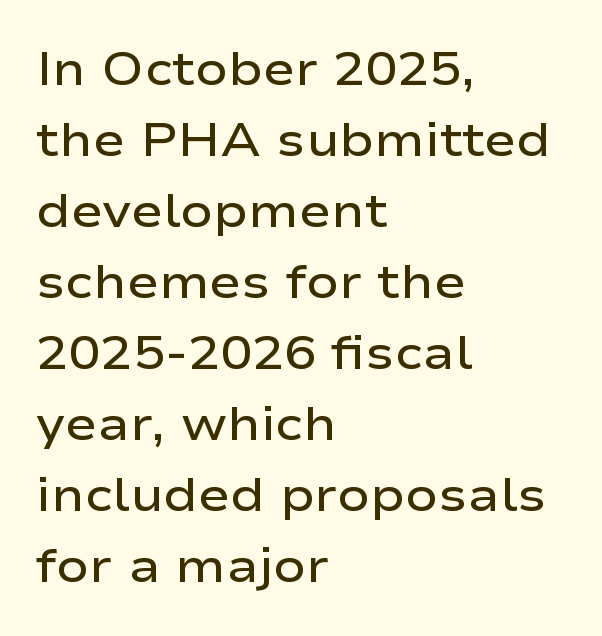
The image shows 48 px semibold, wide sans-serif type, upright; set left-aligned, normal line spacing (1.48x), normal letter spacing, not underlined; low stroke contrast and a medium x-height.
